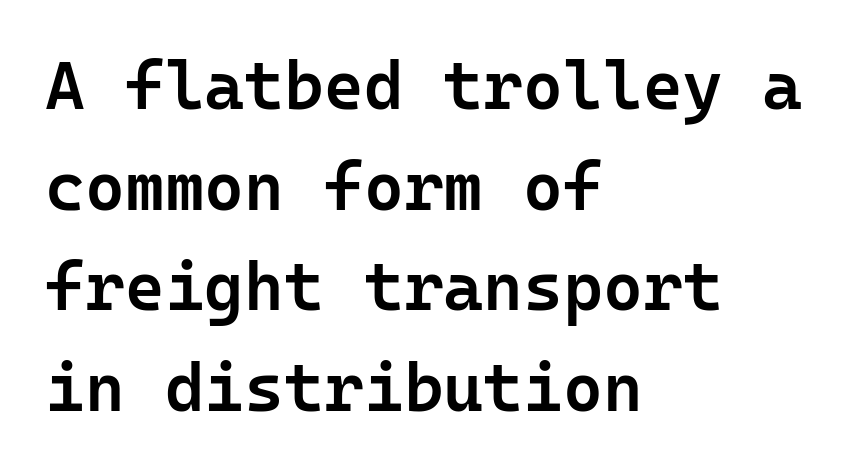
Its strokes are somewhat broadened, the hallmark of semibold type. Characters remain perfectly vertical along every line. The rendering uses typewriter-style spacing with identical character cells. In CSS terms this would be text-align: left. Check under the words: just untouched page. Quick note: interline space is typical.
